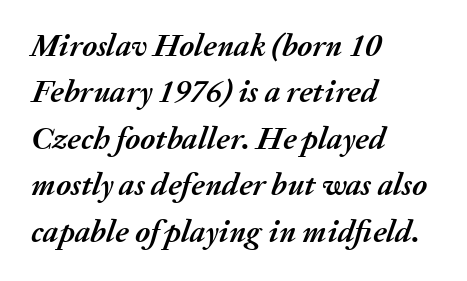
{"italic": "yes", "lean": "right", "slant_degrees": 20, "bold": "yes", "weight": "semibold", "width": "normal", "stroke_contrast": "medium", "x_height": "medium", "monospaced": "no", "underline": "no", "align": "left", "line_spacing": "normal", "line_spacing_ratio": 1.45, "letter_spacing": "normal", "letter_spacing_em": 0.0, "glyph_px": 32}
